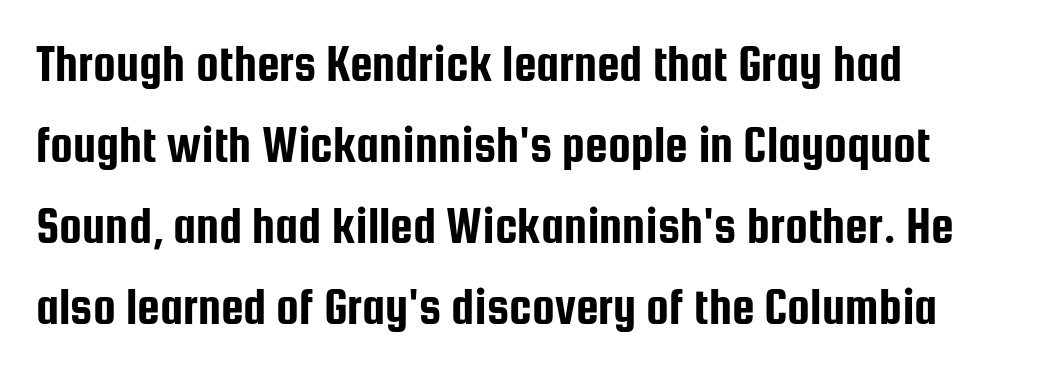
Q: Is the text italic (slanted)? A: No, it is upright.
Q: Is the typeface a serif or a sans-serif typeface? A: Sans-serif.
Q: Is the text underlined? A: No.
Q: How is the paragraph aligned? A: Left-aligned.
Q: Is the spacing between letters normal or unusually wide? A: Normal.
Q: Is the spacing between lines tight, normal or loose? A: Normal.
Q: Width (condensed, normal, or wide)? A: Condensed.
Q: Stroke contrast? A: Low.
Q: x-height? A: Medium.
Q: Monospaced? A: No.
